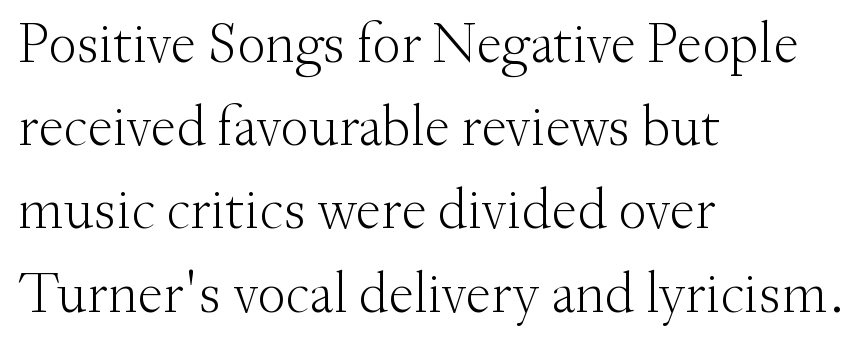
The image shows 57 px light serif type, upright; set left-aligned, normal line spacing (1.46x), normal letter spacing, not underlined; medium stroke contrast and a small x-height.
